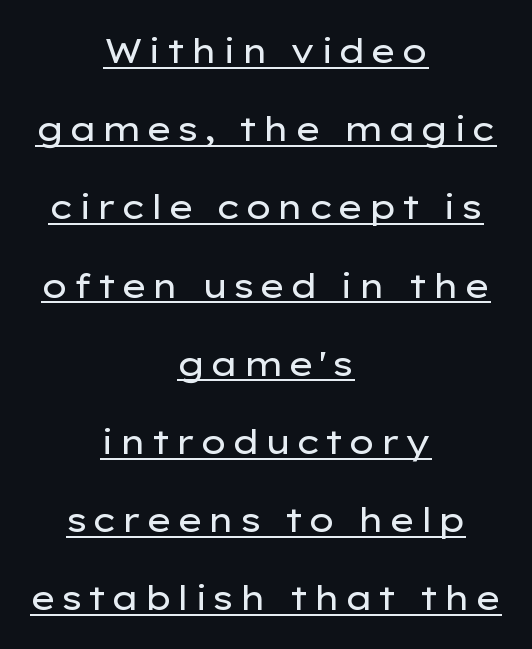
The image shows 34 px regular-weight, wide sans-serif type, upright; set centered, loose line spacing (2.3x), underlined; low stroke contrast and a medium x-height.
